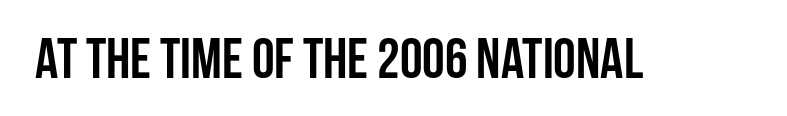
{"serif": "no", "italic": "no", "bold": "yes", "weight": "semibold", "width": "condensed", "stroke_contrast": "low", "x_height": "large", "monospaced": "no", "underline": "no", "letter_spacing": "normal", "letter_spacing_em": 0.0, "glyph_px": 57}
